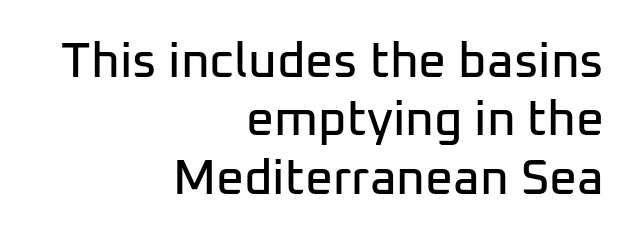
Typeset ragged left — the right edge is the straight one. The passage shown is typed in a proportional face where columns would drift. Caption: standard tracking, unaltered. Typographically, this falls in the sans-serif category. The area under the type is left untouched. In terms of posture, this sample is upright.
